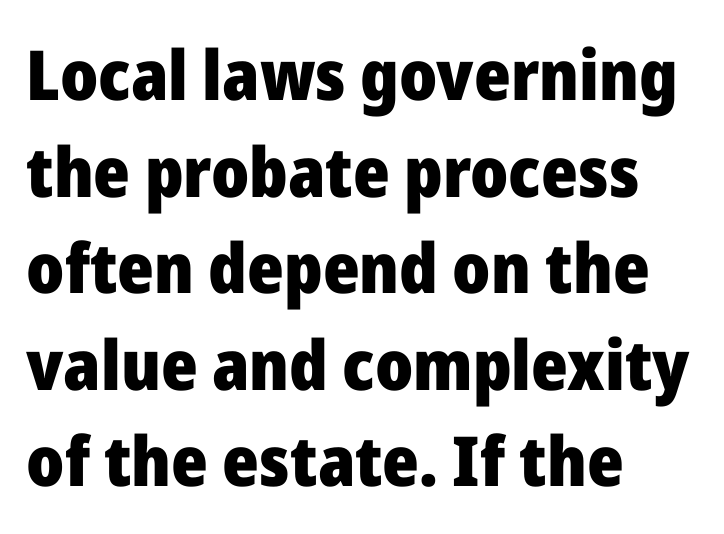
The image shows 69 px heavy sans-serif type, upright; set left-aligned, normal line spacing (1.4x), normal letter spacing, not underlined; low stroke contrast and a medium x-height.
